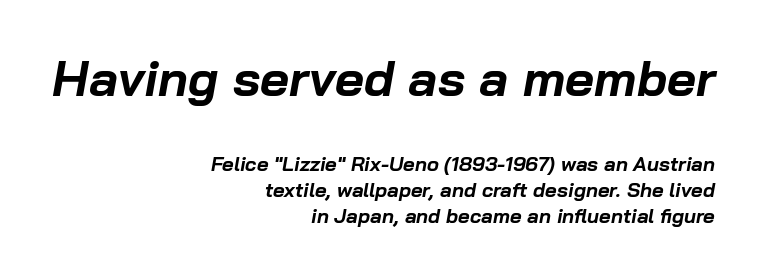
The image shows 50 px bold type, italic (leaning right); set right-aligned, normal line spacing (1.3x), normal letter spacing, not underlined; the first (top) block is 2.5x larger; low stroke contrast and a medium x-height.
